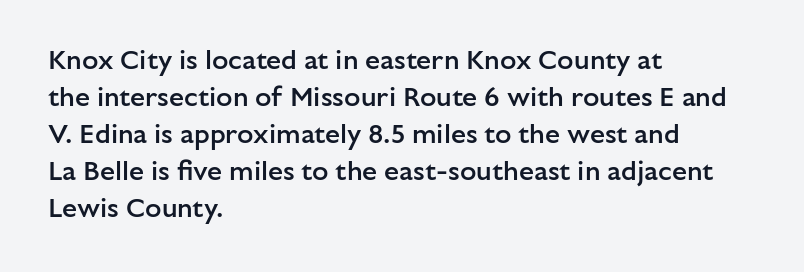
The image shows 27 px text type, upright; set left-aligned, normal line spacing (1.37x), normal letter spacing, not underlined.
